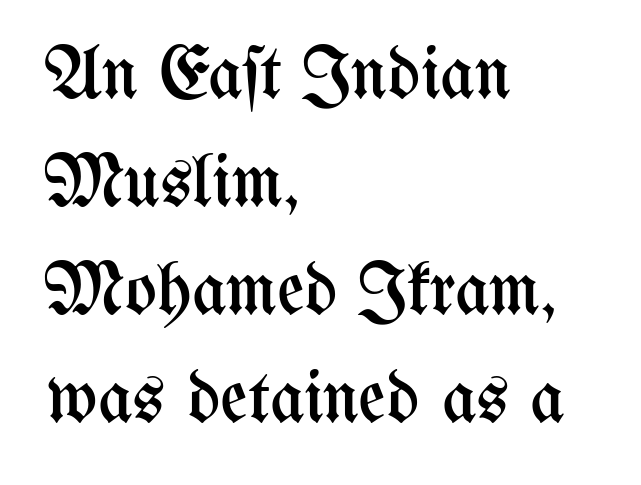
Q: Is the text bold? A: No.
Q: Is the text italic (slanted)? A: No, it is upright.
Q: Is the text underlined? A: No.
Q: How is the paragraph aligned? A: Left-aligned.
Q: Is the spacing between letters normal or unusually wide? A: Normal.
Q: Is the spacing between lines tight, normal or loose? A: Normal.
Q: Width (condensed, normal, or wide)? A: Condensed.
Q: Stroke contrast? A: Medium.
Q: x-height? A: Medium.
Q: Monospaced? A: No.
